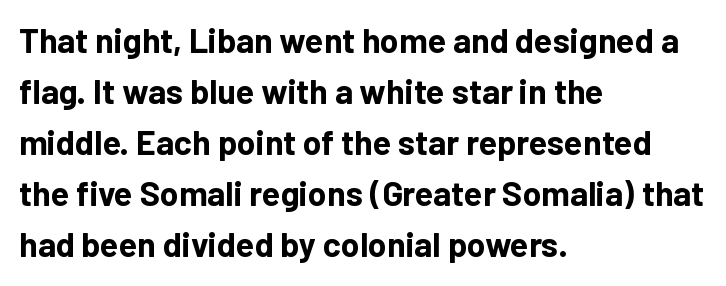
The rendering uses natural spacing where letterforms have individual widths. Nobody touched the tracking dial on this one. The rendering uses a moderate line-height, typical for paragraphs. Heavy-handed strokes throughout: this text is bold.
